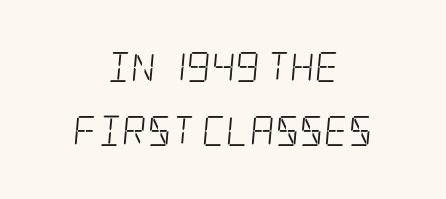
The image shows 30 px light, condensed serif type; set centered, loose line spacing (2.14x), normal letter spacing, not underlined; low stroke contrast and a large x-height.
